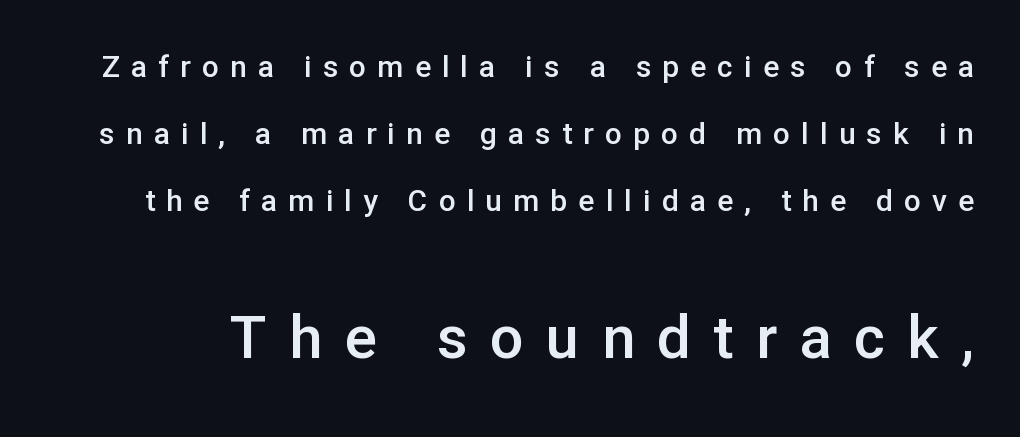
Q: Is the text bold? A: Semi-bold.
Q: Is the text italic (slanted)? A: No, it is upright.
Q: Is the typeface a serif or a sans-serif typeface? A: Sans-serif.
Q: Is the text underlined? A: No.
Q: Is the spacing between letters normal or unusually wide? A: Unusually wide.
Q: Is the spacing between lines tight, normal or loose? A: Loose.
Q: Which block of text is set in a larger size, the first (top) or the second (bottom)? A: The second (bottom) one.
Q: Width (condensed, normal, or wide)? A: Normal.
Q: Stroke contrast? A: Low.
Q: x-height? A: Medium.
Q: Monospaced? A: No.
